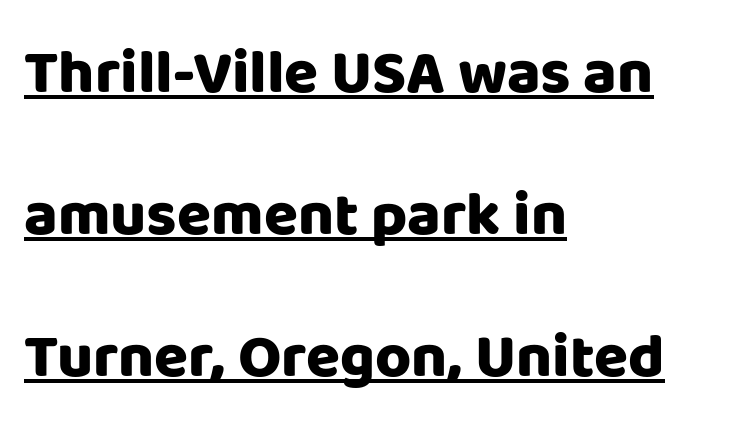
{"serif": "no", "italic": "no", "bold": "yes", "weight": "heavy", "width": "normal", "stroke_contrast": "low", "x_height": "large", "monospaced": "no", "underline": "yes", "align": "left", "line_spacing": "loose", "line_spacing_ratio": 2.29, "letter_spacing": "normal", "letter_spacing_em": 0.0, "glyph_px": 62}
